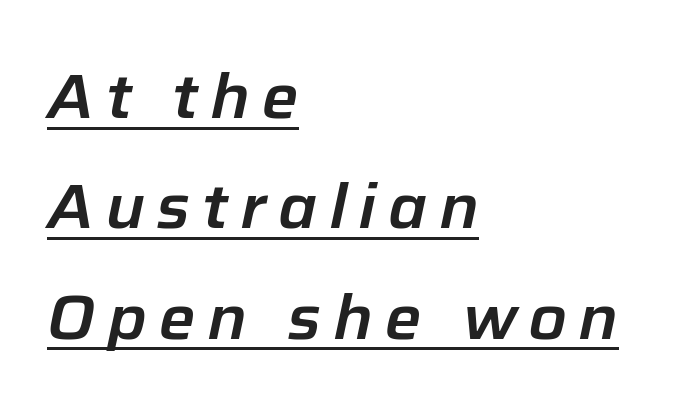
The words here are underlined. The ragged edge is on the right, which tells us the setting is flush left. This sample uses an oblique cut, with every glyph tilted off the vertical. Is this a fixed-width face? No — the glyphs have proportional, varying widths.
